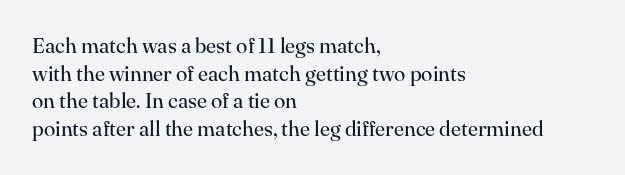
The image shows 21 px text type, upright; set left-aligned, normal line spacing (1.32x), normal letter spacing, not underlined.
